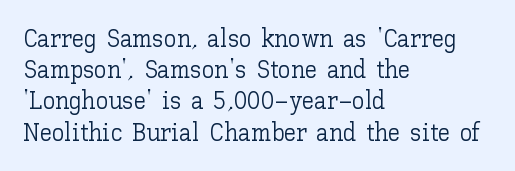
Q: Is the text bold? A: No.
Q: Is the text italic (slanted)? A: No, it is upright.
Q: Is the text underlined? A: No.
Q: How is the paragraph aligned? A: Left-aligned.
Q: Is the spacing between letters normal or unusually wide? A: Normal.
Q: Is the spacing between lines tight, normal or loose? A: Normal.
